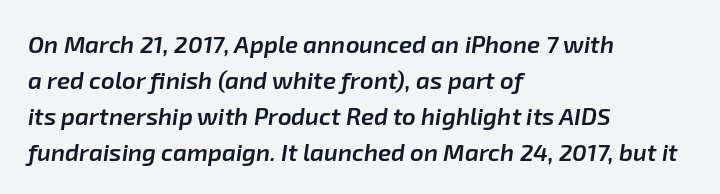
Q: Is the text bold? A: Semi-bold.
Q: Is the text italic (slanted)? A: Yes, it leans right by about 8 degrees.
Q: Is the text underlined? A: No.
Q: How is the paragraph aligned? A: Left-aligned.
Q: Is the spacing between letters normal or unusually wide? A: Normal.
Q: Is the spacing between lines tight, normal or loose? A: Normal.
